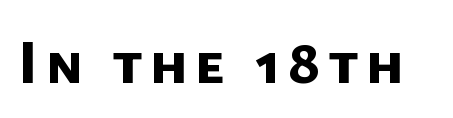
{"serif": "no", "bold": "yes", "weight": "bold", "width": "normal", "stroke_contrast": "low", "x_height": "medium", "monospaced": "no", "underline": "no", "glyph_px": 62}
